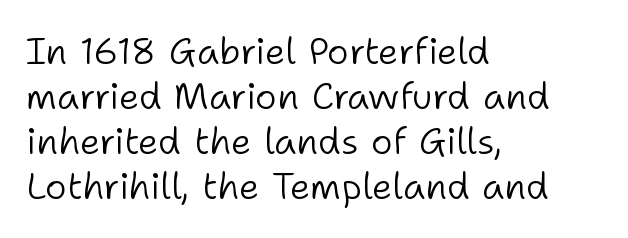
Regarding serifs, this sample does without them. The strokes carry an ordinary text weight at most. Each letter keeps its own natural width here, so spacing adapts to shape. Posture: upright roman. Tracking here is standard; glyphs follow each other at the usual distance.
